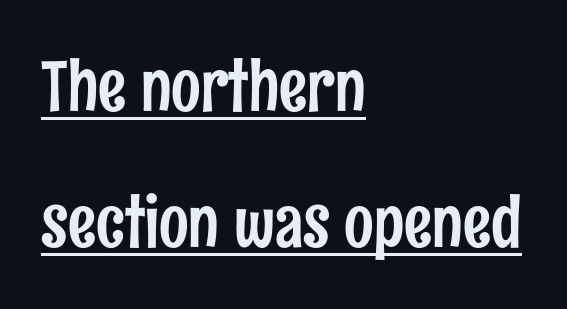
Q: Is the text italic (slanted)? A: No, it is upright.
Q: Is the typeface a serif or a sans-serif typeface? A: Sans-serif.
Q: Is the text underlined? A: Yes.
Q: How is the paragraph aligned? A: Left-aligned.
Q: Is the spacing between letters normal or unusually wide? A: Normal.
Q: Is the spacing between lines tight, normal or loose? A: Loose.
Q: Width (condensed, normal, or wide)? A: Condensed.
Q: Stroke contrast? A: Low.
Q: x-height? A: Medium.
Q: Monospaced? A: No.
